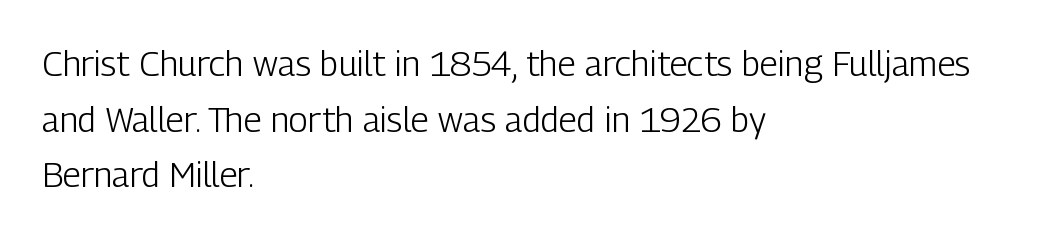
The image shows 35 px light, condensed sans-serif type, upright; set left-aligned, normal line spacing (1.59x), normal letter spacing, not underlined; low stroke contrast and a medium x-height.
